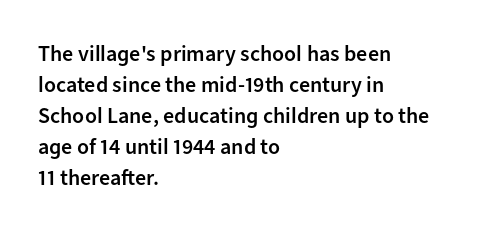
Does extra space separate the letters? No, they use regular spacing. Italic? Not at all — the glyphs are vertical. Notice how the passage keeps a crisp vertical edge on the left only. In terms of leading, this rendering sits right in the middle.
